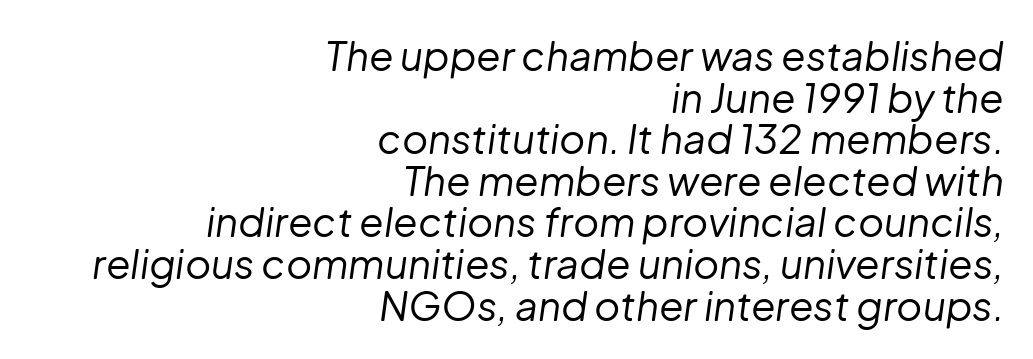
{"italic": "yes", "lean": "right", "slant_degrees": 8, "bold": "no", "weight": "regular", "width": "normal", "stroke_contrast": "low", "x_height": "medium", "monospaced": "no", "underline": "no", "align": "right", "line_spacing": "tight", "line_spacing_ratio": 1.04, "letter_spacing": "normal", "letter_spacing_em": 0.0, "glyph_px": 40}
